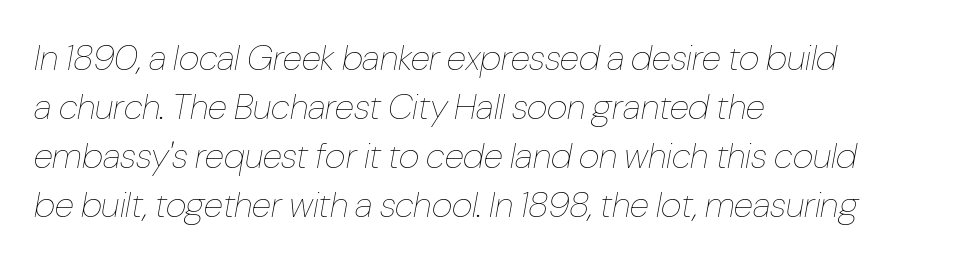
The image shows 36 px thin, condensed type, italic (leaning right); set left-aligned, normal line spacing (1.36x), normal letter spacing, not underlined; low stroke contrast and a medium x-height.
